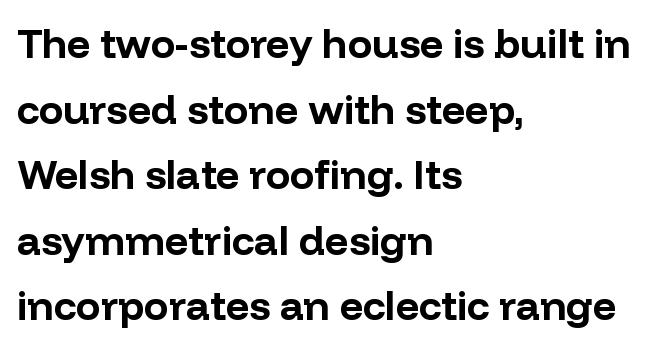
{"serif": "no", "italic": "no", "bold": "yes", "weight": "bold", "width": "normal", "stroke_contrast": "low", "x_height": "medium", "monospaced": "no", "underline": "no", "align": "left", "line_spacing": "normal", "line_spacing_ratio": 1.6, "letter_spacing": "normal", "letter_spacing_em": 0.0, "glyph_px": 41}
